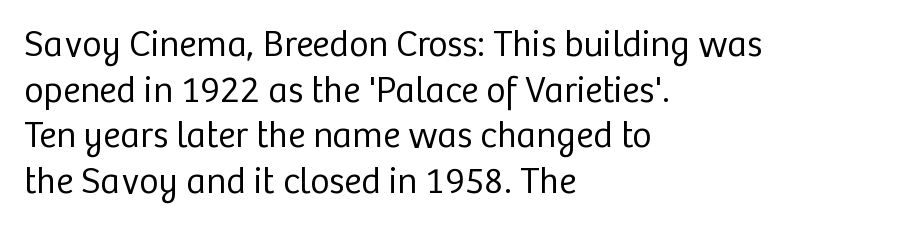
The image shows 37 px regular-weight sans-serif type, upright; set left-aligned, line spacing 1.23x, normal letter spacing, not underlined; low stroke contrast and a medium x-height.
